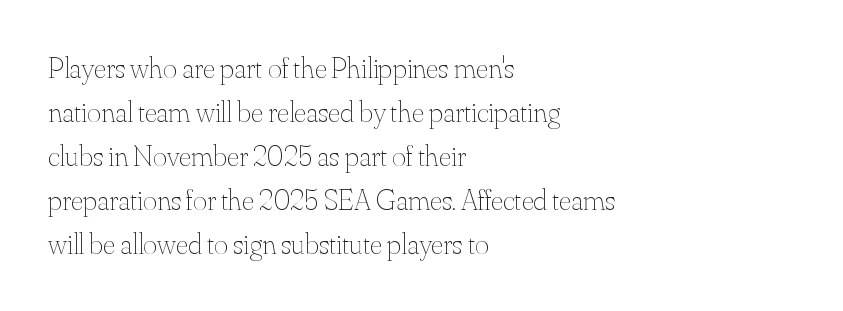
The image shows 30 px thin type, upright; set left-aligned, normal line spacing (1.47x), normal letter spacing, not underlined; medium stroke contrast and a small x-height.
